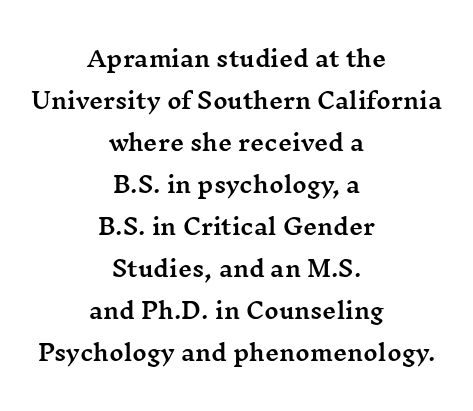
The horizontal fit of the characters is conventional and even. A clean baseline with only descenders dipping below it. The block of text is sparse from top to bottom, with ample space between rows. Ordinary non-slanted type is in use. Both edges are ragged and mirror each other, which tells us the setting is centered.
